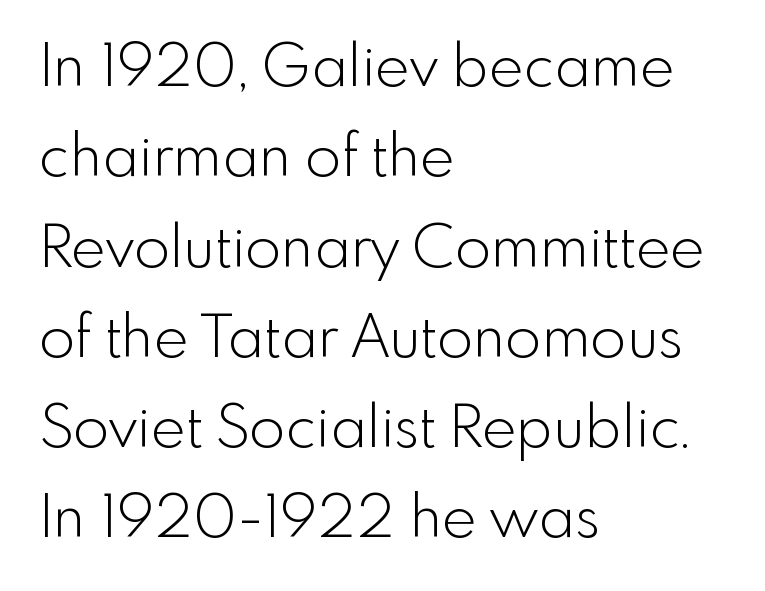
The image shows 59 px light sans-serif type, upright; set left-aligned, normal line spacing (1.53x), normal letter spacing, not underlined; a small x-height.
